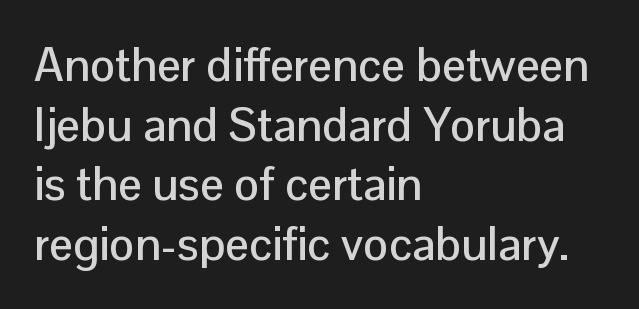
Q: Is the text italic (slanted)? A: No, it is upright.
Q: Is the typeface a serif or a sans-serif typeface? A: Sans-serif.
Q: Is the text underlined? A: No.
Q: How is the paragraph aligned? A: Left-aligned.
Q: Is the spacing between letters normal or unusually wide? A: Normal.
Q: Is the spacing between lines tight, normal or loose? A: Normal.
Q: Width (condensed, normal, or wide)? A: Normal.
Q: Stroke contrast? A: Low.
Q: x-height? A: Medium.
Q: Monospaced? A: No.
